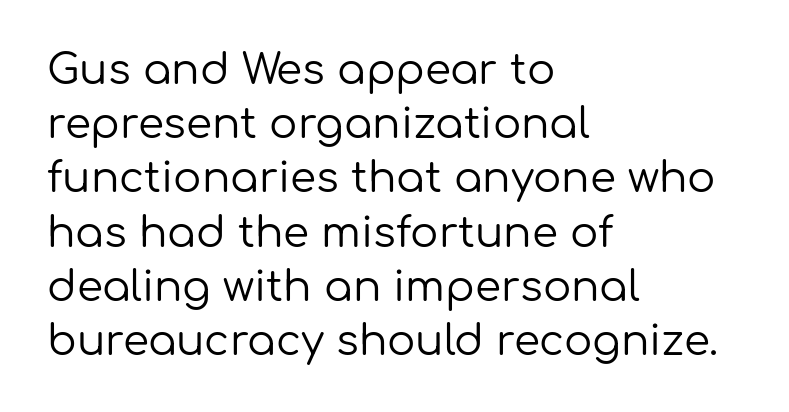
The strokes carry an ordinary text weight at most. Descenders hang freely into open space. Where is the straight margin? On the left. Each letter keeps its own natural width here, so spacing adapts to shape. Is the letter spacing exaggerated? No — it looks like the ordinary default. How would I describe the line gaps? Plain and ordinary.
